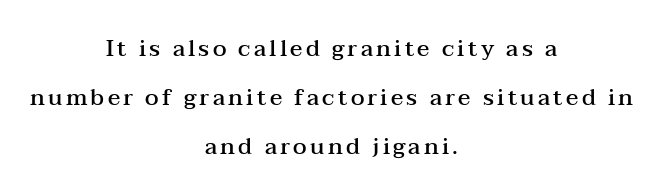
These words are printed semibold, heavier than regular yet not bold. Horizontal bands of white between lines are thick stripes. In terms of posture, this sample is upright. The zone under the glyphs is completely vacant. This rendering uses center alignment, leaving both contours irregular but symmetric.
